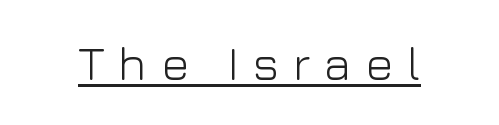
The image shows 47 px light sans-serif type, upright; set unusually wide letter spacing (+0.29 em), underlined; low stroke contrast and a medium x-height.
